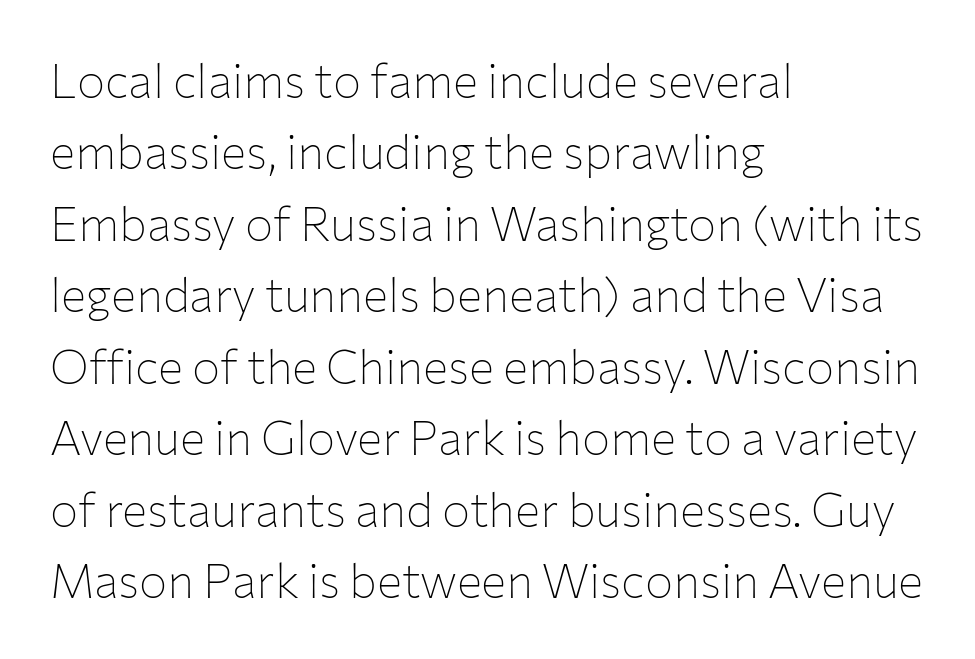
Looks like regular typesetting: each glyph gets only the width it needs. A light-to-regular cut is what we see here. Only glyphs here, with clear space below each row. Posture: straight, roman, zero tilt.
